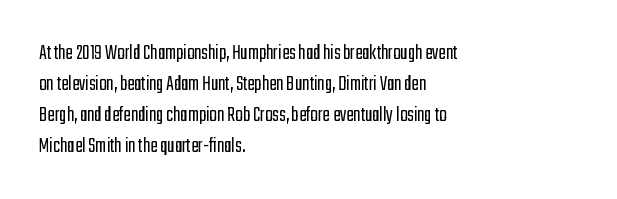
The image shows 22 px text type, upright; set left-aligned, normal line spacing (1.41x), normal letter spacing, not underlined.
